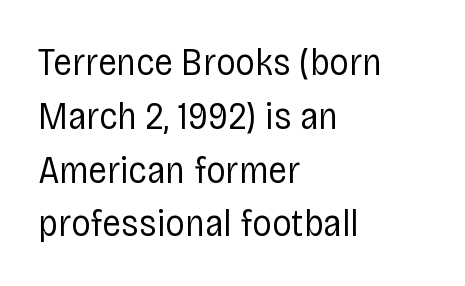
{"serif": "no", "italic": "no", "bold": "no", "weight": "regular", "width": "condensed", "stroke_contrast": "low", "x_height": "large", "monospaced": "no", "underline": "no", "align": "left", "line_spacing": "normal", "line_spacing_ratio": 1.38, "letter_spacing": "normal", "letter_spacing_em": 0.0, "glyph_px": 39}
